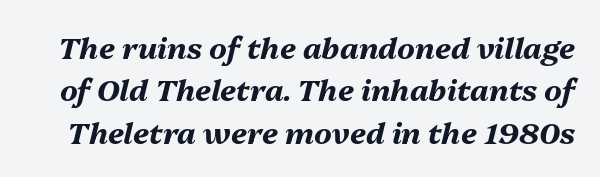
The image shows 30 px bold type, italic (leaning right); set normal line spacing (1.41x), normal letter spacing, not underlined; medium stroke contrast and a medium x-height.
